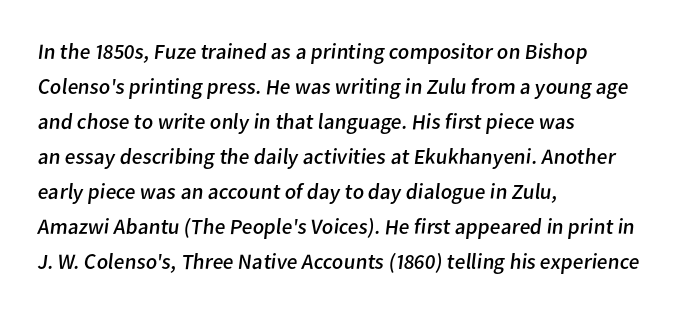
The image shows 22 px text type; set left-aligned, normal line spacing (1.59x), normal letter spacing, not underlined.
